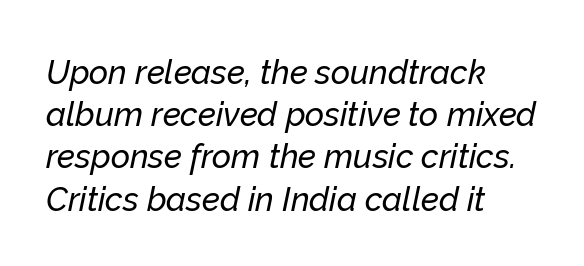
The image shows 33 px text type, italic (leaning right); set left-aligned, normal line spacing (1.28x), normal letter spacing, not underlined; low stroke contrast and a medium x-height.
